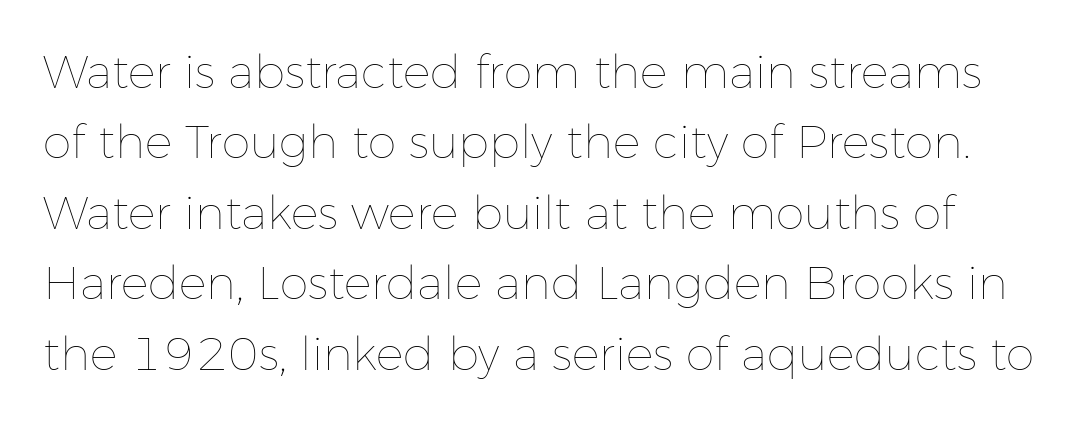
The image shows 46 px thin type, upright; set normal line spacing (1.53x), normal letter spacing, not underlined; low stroke contrast and a medium x-height.
